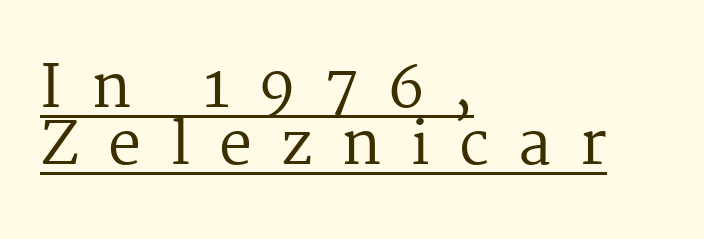
{"serif": "yes", "italic": "no", "bold": "no", "weight": "regular", "width": "normal", "stroke_contrast": "medium", "x_height": "medium", "monospaced": "no", "underline": "yes", "align": "left", "line_spacing": "tight", "line_spacing_ratio": 0.97, "letter_spacing": "wide", "letter_spacing_em": 0.49, "glyph_px": 59}
